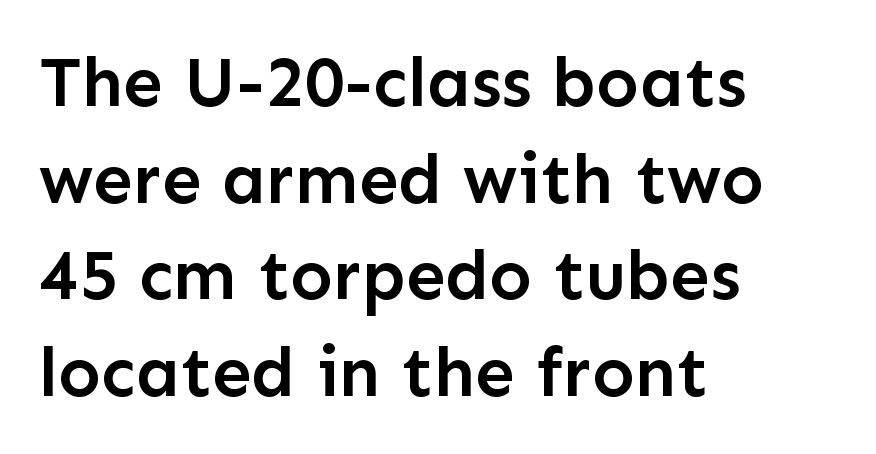
Q: Is the text bold? A: Semi-bold.
Q: Is the text italic (slanted)? A: No, it is upright.
Q: Is the typeface a serif or a sans-serif typeface? A: Sans-serif.
Q: Is the text underlined? A: No.
Q: How is the paragraph aligned? A: Left-aligned.
Q: Is the spacing between letters normal or unusually wide? A: Normal.
Q: Is the spacing between lines tight, normal or loose? A: Normal.
Q: Width (condensed, normal, or wide)? A: Normal.
Q: Stroke contrast? A: Low.
Q: x-height? A: Medium.
Q: Monospaced? A: No.
